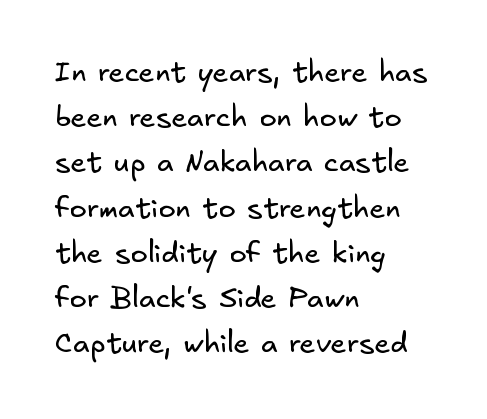
Q: Is the text bold? A: No.
Q: Is the typeface a serif or a sans-serif typeface? A: Sans-serif.
Q: Is the text underlined? A: No.
Q: How is the paragraph aligned? A: Left-aligned.
Q: Is the spacing between letters normal or unusually wide? A: Normal.
Q: Is the spacing between lines tight, normal or loose? A: Normal.
Q: Width (condensed, normal, or wide)? A: Normal.
Q: Stroke contrast? A: Low.
Q: x-height? A: Small.
